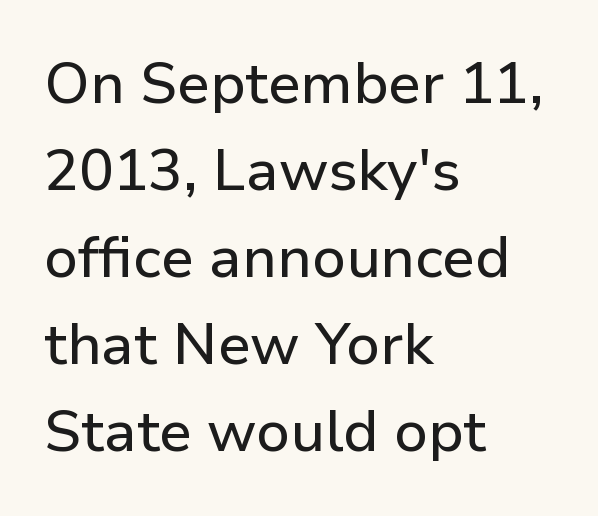
The image shows 58 px sans-serif type, upright; set left-aligned, normal line spacing (1.5x), normal letter spacing, not underlined; low stroke contrast and a medium x-height.
